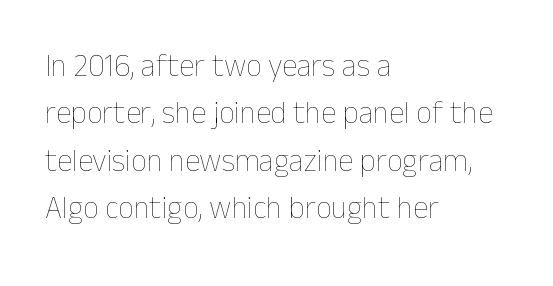
{"italic": "no", "bold": "no", "weight": "thin", "width": "normal", "stroke_contrast": "low", "x_height": "medium", "monospaced": "no", "underline": "no", "align": "left", "line_spacing": "normal", "line_spacing_ratio": 1.53, "letter_spacing": "normal", "letter_spacing_em": 0.0, "glyph_px": 31}
